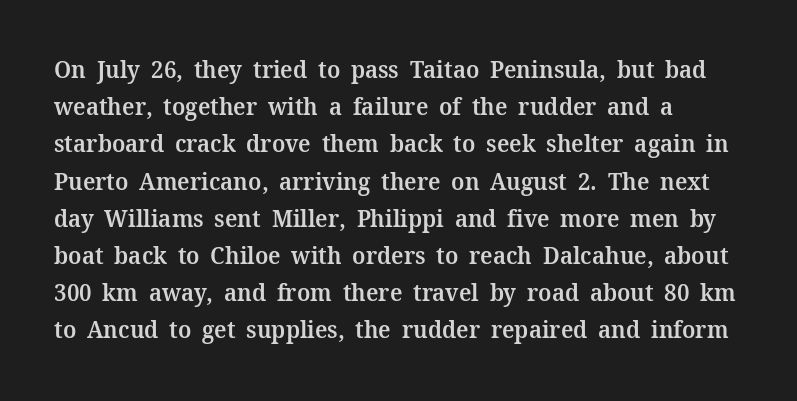
The image shows 24 px text type, upright; set left-aligned, normal line spacing (1.55x), normal letter spacing, not underlined.
